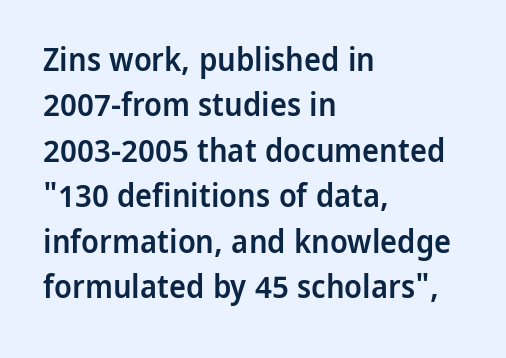
The image shows 32 px semibold sans-serif type, upright; set left-aligned, normal line spacing (1.42x), normal letter spacing, not underlined; low stroke contrast and a medium x-height.
